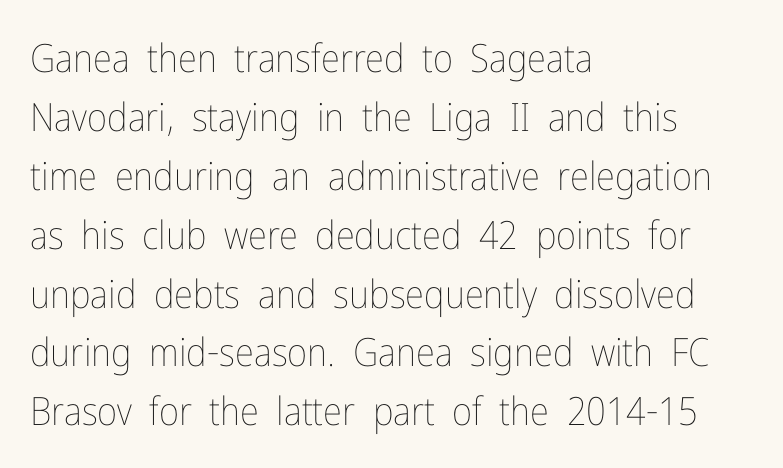
{"italic": "no", "bold": "no", "weight": "thin", "width": "condensed", "stroke_contrast": "low", "x_height": "medium", "monospaced": "no", "underline": "no", "align": "left", "line_spacing": "normal", "line_spacing_ratio": 1.51, "letter_spacing": "normal", "letter_spacing_em": 0.0, "glyph_px": 39}
